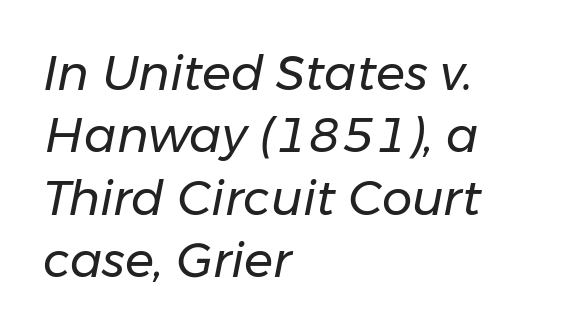
You can tell it's italic because the verticals aren't actually vertical. A normal amount of white space separates one row of letters from the next. A typesetter would call this proportional, since set widths differ per character. The line texture is even and compact thanks to regular tracking. In CSS terms this would be text-align: left. Bare-footed words on every line.
